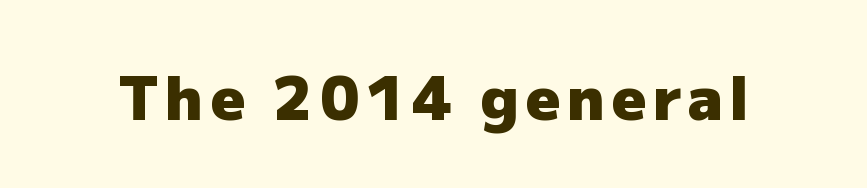
Q: Is the text bold? A: Yes.
Q: Is the text italic (slanted)? A: No, it is upright.
Q: Is the typeface a serif or a sans-serif typeface? A: Sans-serif.
Q: Is the text underlined? A: No.
Q: Width (condensed, normal, or wide)? A: Normal.
Q: Stroke contrast? A: Low.
Q: x-height? A: Medium.
Q: Monospaced? A: No.
